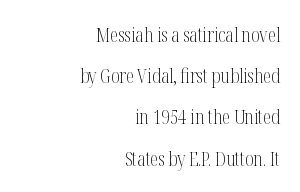
The image shows 20 px text type, upright; set right-aligned, loose line spacing (2.06x), normal letter spacing, not underlined.
